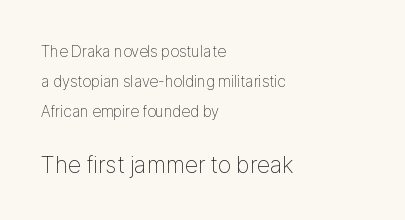
Tall strokes in this sample are plumb rather than angled. Is the letter spacing exaggerated? No — it looks like the ordinary default. Bold? No — there's no thickening of the strokes. A clean baseline with only descenders dipping below it.
